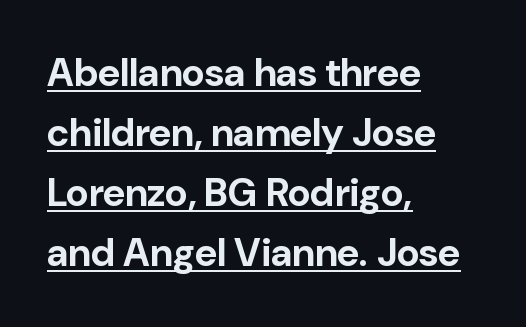
Q: Is the text bold? A: Yes.
Q: Is the text italic (slanted)? A: No, it is upright.
Q: Is the typeface a serif or a sans-serif typeface? A: Sans-serif.
Q: Is the text underlined? A: Yes.
Q: How is the paragraph aligned? A: Left-aligned.
Q: Is the spacing between letters normal or unusually wide? A: Normal.
Q: Is the spacing between lines tight, normal or loose? A: Normal.
Q: Width (condensed, normal, or wide)? A: Normal.
Q: Stroke contrast? A: Low.
Q: x-height? A: Medium.
Q: Monospaced? A: No.
